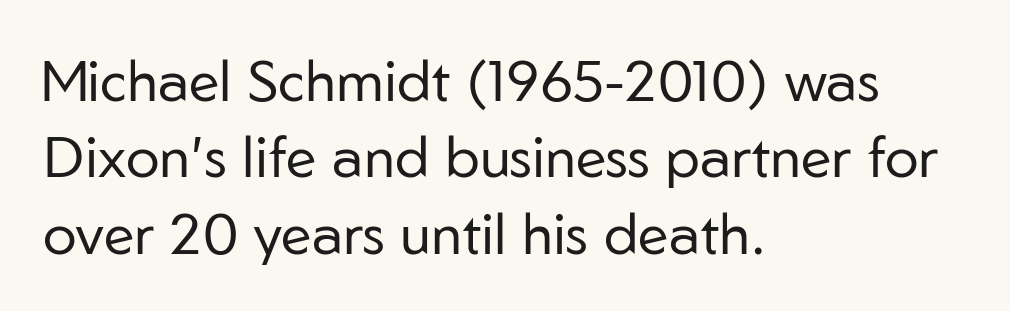
The image shows 57 px regular-weight sans-serif type, upright; set left-aligned, normal line spacing (1.34x), normal letter spacing, not underlined; low stroke contrast and a medium x-height.
